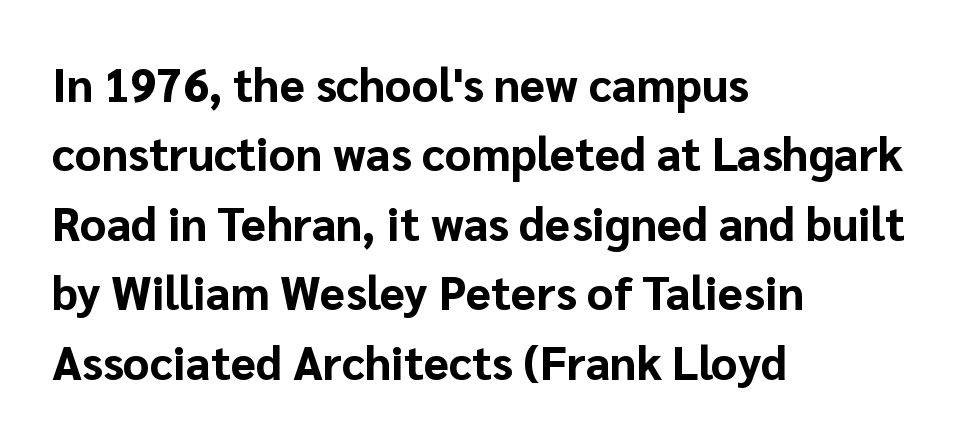
Q: Is the text bold? A: Yes.
Q: Is the text italic (slanted)? A: No, it is upright.
Q: Is the typeface a serif or a sans-serif typeface? A: Sans-serif.
Q: Is the text underlined? A: No.
Q: How is the paragraph aligned? A: Left-aligned.
Q: Is the spacing between letters normal or unusually wide? A: Normal.
Q: Is the spacing between lines tight, normal or loose? A: Normal.
Q: Width (condensed, normal, or wide)? A: Normal.
Q: Stroke contrast? A: Low.
Q: x-height? A: Medium.
Q: Monospaced? A: No.
